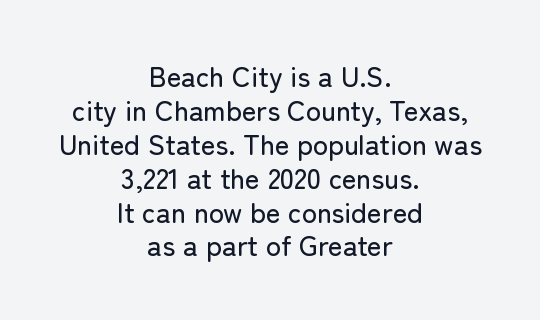
{"serif": "no", "italic": "no", "width": "normal", "stroke_contrast": "low", "x_height": "medium", "monospaced": "no", "underline": "no", "align": "center", "line_spacing_ratio": 1.21, "letter_spacing": "normal", "letter_spacing_em": 0.0, "glyph_px": 28}
